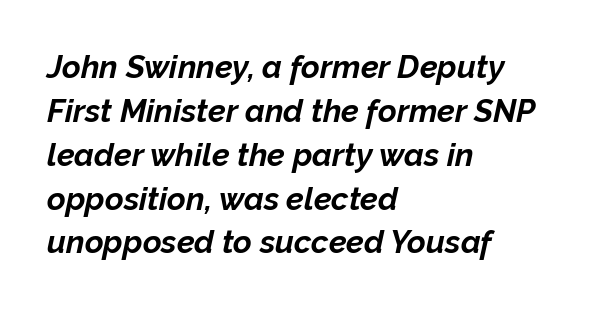
{"italic": "yes", "lean": "right", "slant_degrees": 12, "bold": "yes", "weight": "bold", "width": "normal", "stroke_contrast": "low", "x_height": "medium", "monospaced": "no", "underline": "no", "align": "left", "line_spacing": "normal", "line_spacing_ratio": 1.37, "letter_spacing": "normal", "letter_spacing_em": 0.0, "glyph_px": 32}
